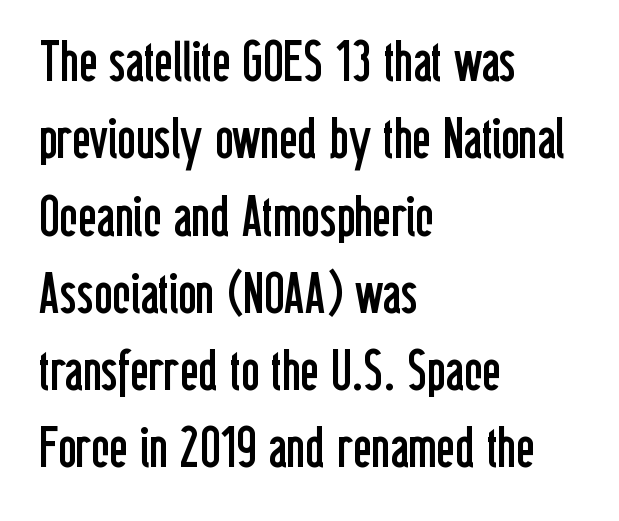
The image shows 56 px regular-weight, condensed sans-serif type, upright; set left-aligned, normal line spacing (1.38x), normal letter spacing, not underlined; low stroke contrast and a medium x-height.
